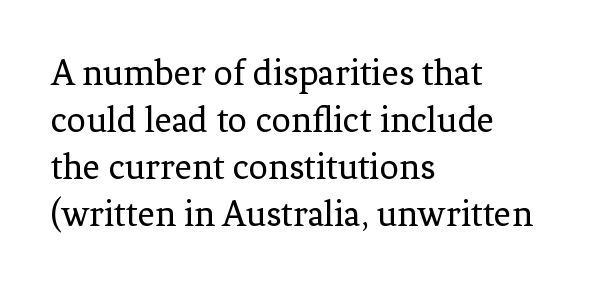
{"serif": "yes", "italic": "no", "bold": "no", "weight": "regular", "width": "normal", "stroke_contrast": "low", "x_height": "medium", "monospaced": "no", "underline": "no", "align": "left", "line_spacing_ratio": 1.24, "letter_spacing": "normal", "letter_spacing_em": 0.0, "glyph_px": 38}
